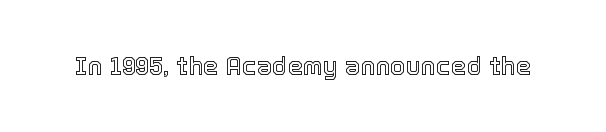
{"italic": "no", "underline": "no", "letter_spacing": "normal", "letter_spacing_em": 0.0, "glyph_px": 25}
